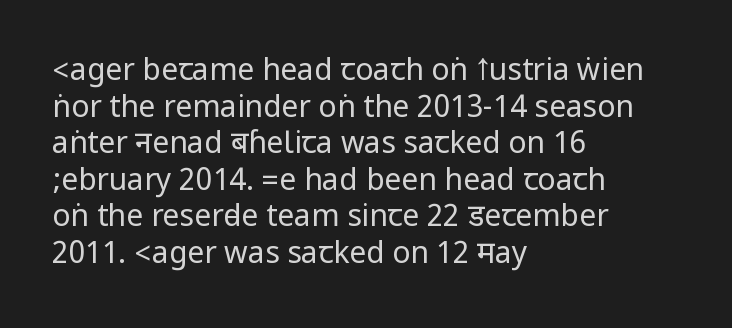
The image shows 30 px regular-weight, condensed sans-serif type, upright; set left-aligned, line spacing 1.22x, normal letter spacing, not underlined; low stroke contrast.
